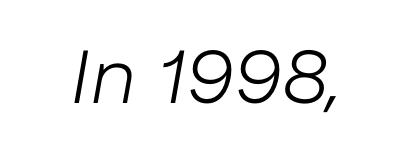
{"italic": "yes", "lean": "right", "slant_degrees": 10, "bold": "no", "weight": "light", "width": "normal", "stroke_contrast": "low", "x_height": "medium", "monospaced": "no", "underline": "no", "letter_spacing": "normal", "letter_spacing_em": 0.0, "glyph_px": 75}
